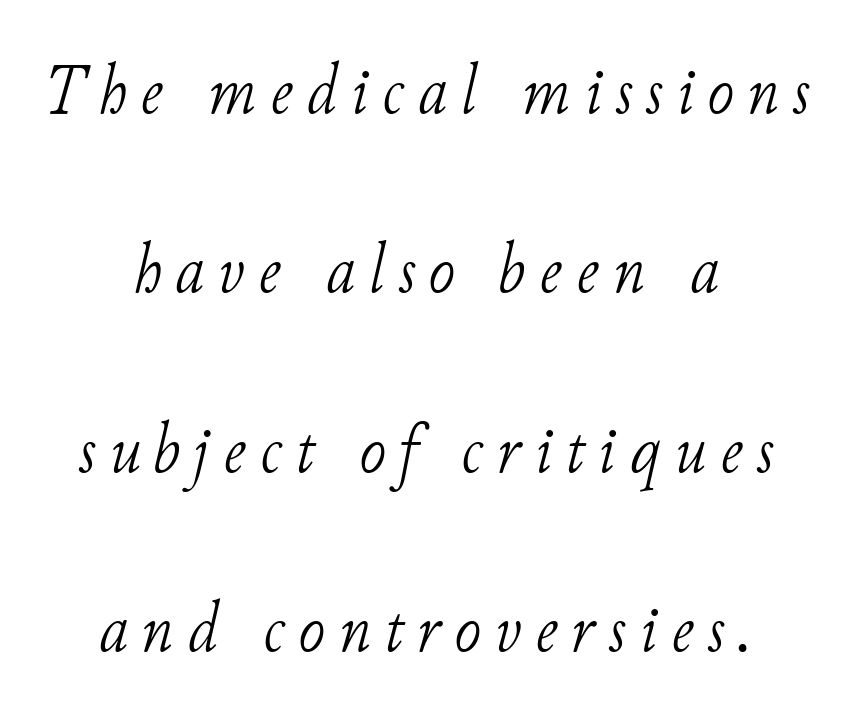
The image shows 72 px light serif type, italic (leaning right); set centered, loose line spacing (2.49x), not underlined; low stroke contrast and a small x-height.
